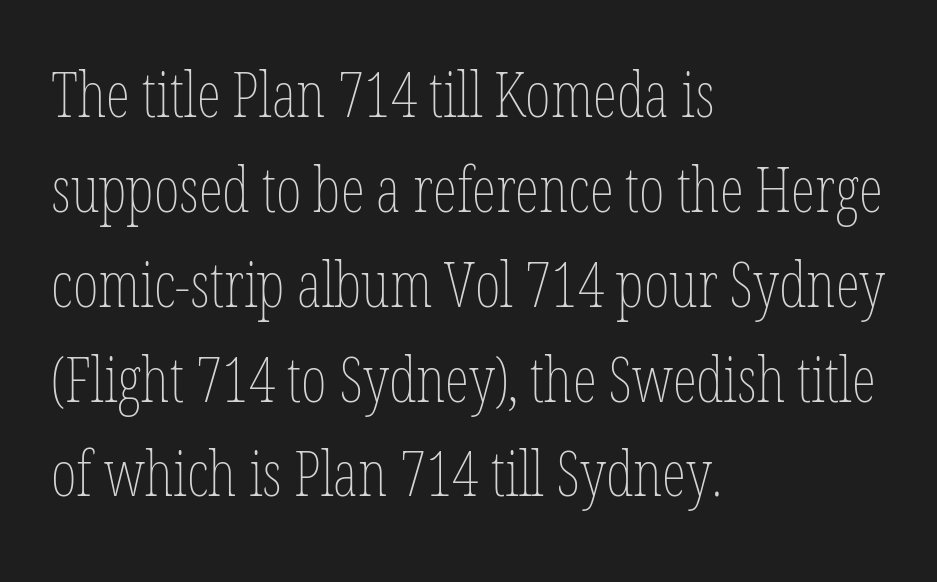
Q: Is the text bold? A: No.
Q: Is the text italic (slanted)? A: No, it is upright.
Q: Is the text underlined? A: No.
Q: How is the paragraph aligned? A: Left-aligned.
Q: Is the spacing between letters normal or unusually wide? A: Normal.
Q: Is the spacing between lines tight, normal or loose? A: Normal.
Q: Width (condensed, normal, or wide)? A: Condensed.
Q: Stroke contrast? A: Low.
Q: x-height? A: Medium.
Q: Monospaced? A: No.
